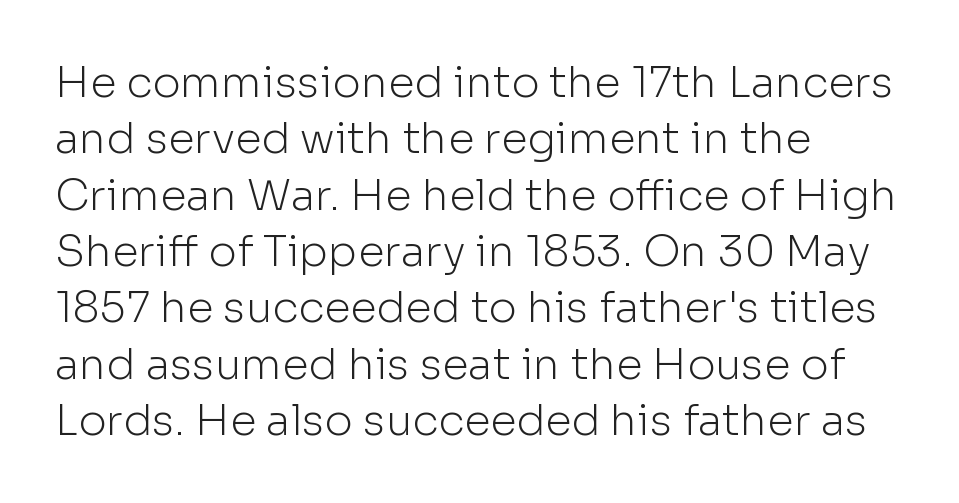
The image shows 43 px light sans-serif type, upright; set left-aligned, normal line spacing (1.31x), normal letter spacing, not underlined; low stroke contrast and a medium x-height.
